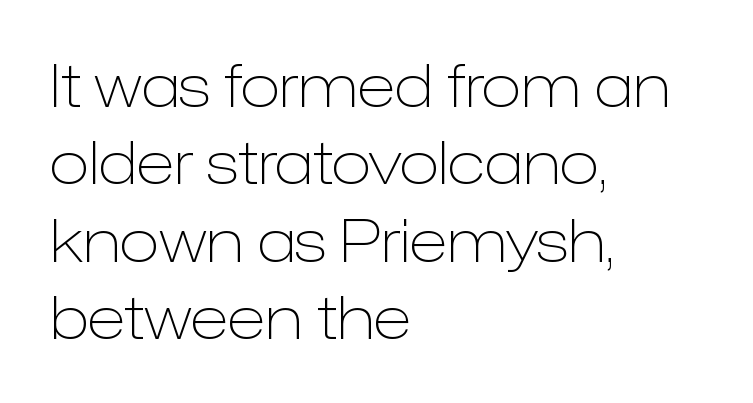
Q: Is the text bold? A: No.
Q: Is the text italic (slanted)? A: No, it is upright.
Q: Is the typeface a serif or a sans-serif typeface? A: Sans-serif.
Q: Is the text underlined? A: No.
Q: How is the paragraph aligned? A: Left-aligned.
Q: Is the spacing between letters normal or unusually wide? A: Normal.
Q: Is the spacing between lines tight, normal or loose? A: Normal.
Q: Width (condensed, normal, or wide)? A: Normal.
Q: Stroke contrast? A: Low.
Q: x-height? A: Medium.
Q: Monospaced? A: No.
